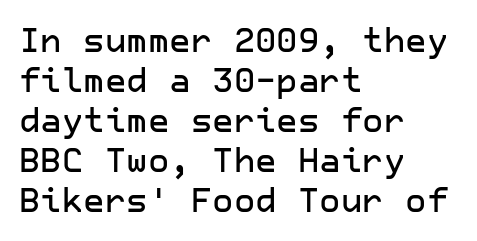
Q: Is the text italic (slanted)? A: No, it is upright.
Q: Is the typeface a serif or a sans-serif typeface? A: Sans-serif.
Q: Is the text underlined? A: No.
Q: How is the paragraph aligned? A: Left-aligned.
Q: Is the spacing between letters normal or unusually wide? A: Normal.
Q: Width (condensed, normal, or wide)? A: Normal.
Q: Stroke contrast? A: Low.
Q: x-height? A: Medium.
